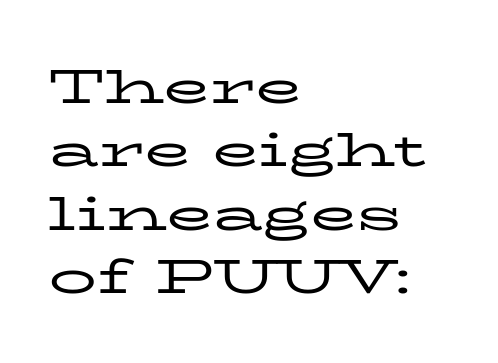
The type family on display is of the serif kind. This sample has the flowing, uneven cadence of proportional lettering. Visually the block forms a straight wall on the left and a jagged coastline on the right. Ink coverage per letter is moderate at most. Characters follow at the spacing the type designer built in. Plain, unruled lines of type.
